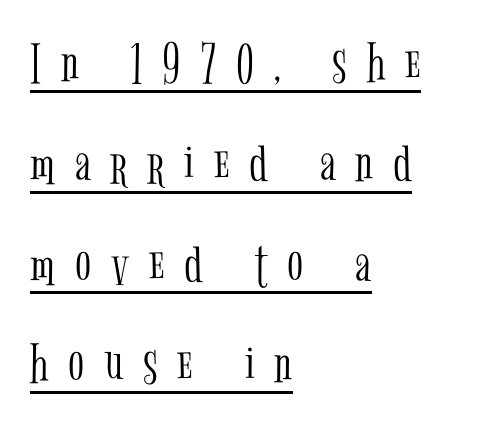
Q: Is the text bold? A: No.
Q: Is the text italic (slanted)? A: No, it is upright.
Q: Is the typeface a serif or a sans-serif typeface? A: Serif.
Q: Is the text underlined? A: Yes.
Q: How is the paragraph aligned? A: Left-aligned.
Q: Is the spacing between letters normal or unusually wide? A: Unusually wide.
Q: Is the spacing between lines tight, normal or loose? A: Normal.
Q: Width (condensed, normal, or wide)? A: Condensed.
Q: Stroke contrast? A: Low.
Q: x-height? A: Medium.
Q: Monospaced? A: No.
